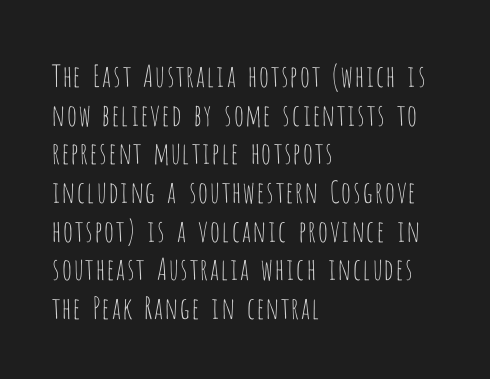
The image shows 30 px thin, condensed sans-serif type, upright; set left-aligned, normal line spacing (1.29x), normal letter spacing, not underlined; low stroke contrast and a large x-height.
